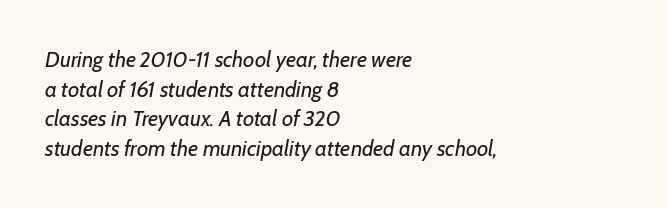
Q: Is the text bold? A: No.
Q: Is the text italic (slanted)? A: Yes, it leans right by about 7 degrees.
Q: Is the text underlined? A: No.
Q: How is the paragraph aligned? A: Left-aligned.
Q: Is the spacing between letters normal or unusually wide? A: Normal.
Q: Is the spacing between lines tight, normal or loose? A: Normal.
